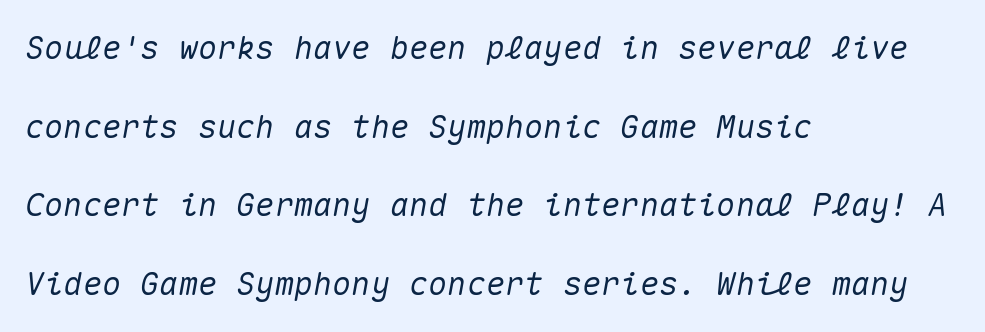
Q: Is the text italic (slanted)? A: Yes, it leans right by about 10 degrees.
Q: Is the text underlined? A: No.
Q: How is the paragraph aligned? A: Left-aligned.
Q: Is the spacing between letters normal or unusually wide? A: Normal.
Q: Is the spacing between lines tight, normal or loose? A: Loose.
Q: Width (condensed, normal, or wide)? A: Normal.
Q: Stroke contrast? A: Medium.
Q: x-height? A: Medium.
Q: Monospaced? A: Yes.
